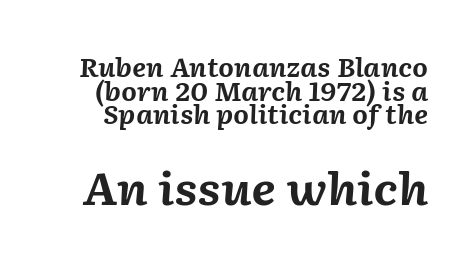
The image shows 44 px bold type, italic (leaning right); set tight line spacing (0.95x), normal letter spacing, not underlined; the second (bottom) block is 1.76x larger; medium stroke contrast and a medium x-height.
